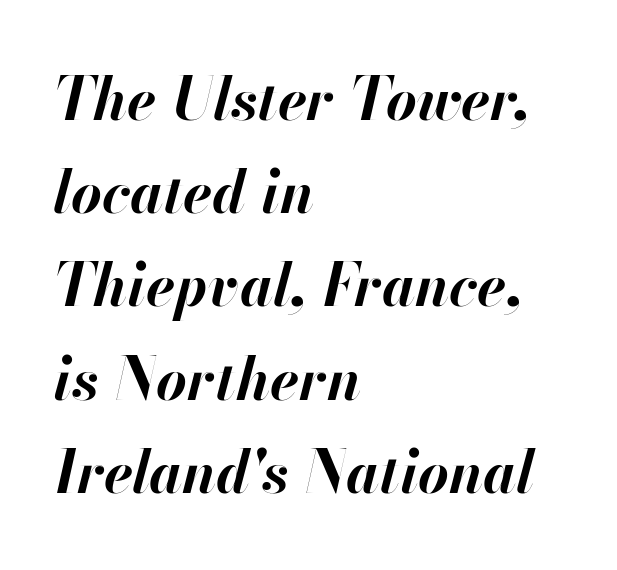
{"italic": "yes", "lean": "right", "slant_degrees": 13, "bold": "yes", "weight": "bold", "width": "normal", "stroke_contrast": "high", "x_height": "small", "monospaced": "no", "underline": "no", "align": "left", "line_spacing": "normal", "line_spacing_ratio": 1.58, "letter_spacing": "normal", "letter_spacing_em": 0.0, "glyph_px": 59}
